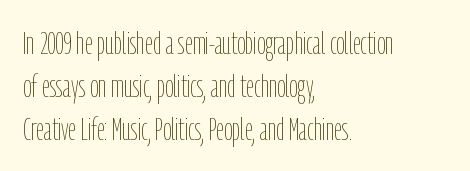
Q: Is the text bold? A: No.
Q: Is the text italic (slanted)? A: No, it is upright.
Q: Is the text underlined? A: No.
Q: How is the paragraph aligned? A: Left-aligned.
Q: Is the spacing between letters normal or unusually wide? A: Normal.
Q: Is the spacing between lines tight, normal or loose? A: Normal.
Q: Width (condensed, normal, or wide)? A: Condensed.
Q: Stroke contrast? A: Low.
Q: x-height? A: Medium.
Q: Monospaced? A: No.
